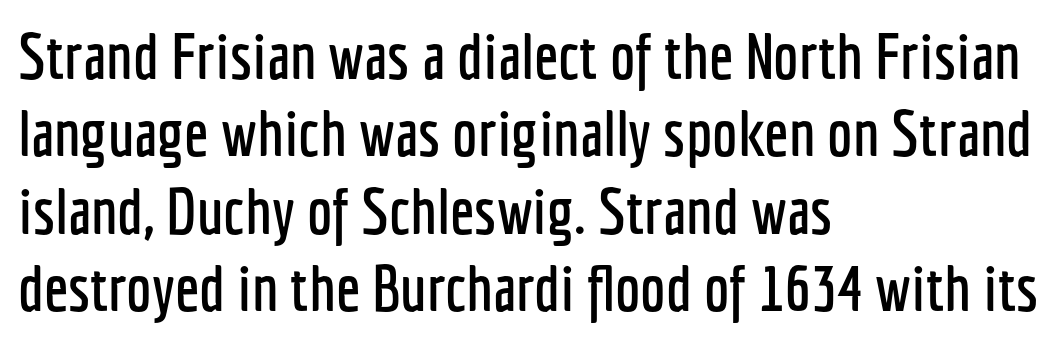
{"serif": "no", "italic": "no", "width": "condensed", "stroke_contrast": "low", "x_height": "medium", "monospaced": "no", "underline": "no", "align": "left", "line_spacing_ratio": 1.21, "letter_spacing": "normal", "letter_spacing_em": 0.0, "glyph_px": 64}
